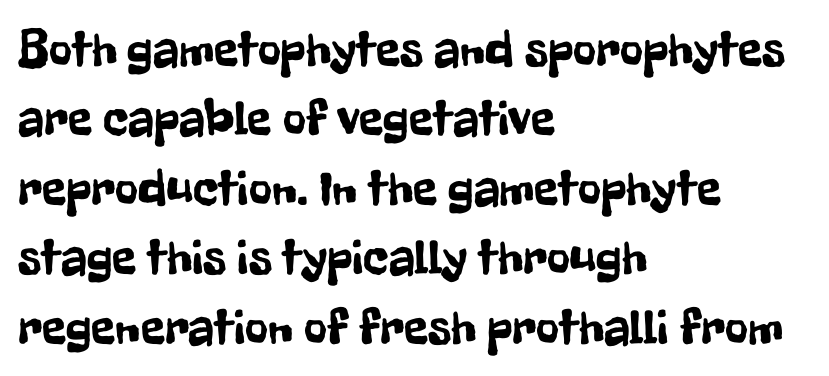
{"serif": "no", "italic": "no", "width": "condensed", "stroke_contrast": "low", "x_height": "medium", "monospaced": "no", "underline": "no", "align": "left", "line_spacing": "normal", "line_spacing_ratio": 1.39, "letter_spacing": "normal", "letter_spacing_em": 0.0, "glyph_px": 50}
